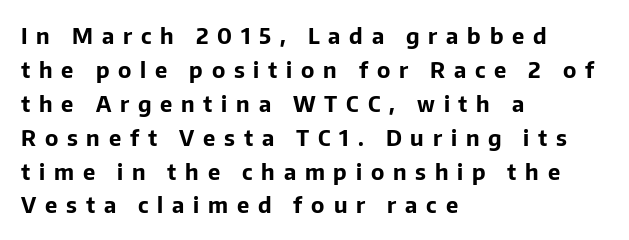
Q: Is the text bold? A: Yes.
Q: Is the text italic (slanted)? A: No, it is upright.
Q: Is the text underlined? A: No.
Q: How is the paragraph aligned? A: Left-aligned.
Q: Is the spacing between letters normal or unusually wide? A: Unusually wide.
Q: Is the spacing between lines tight, normal or loose? A: Normal.
